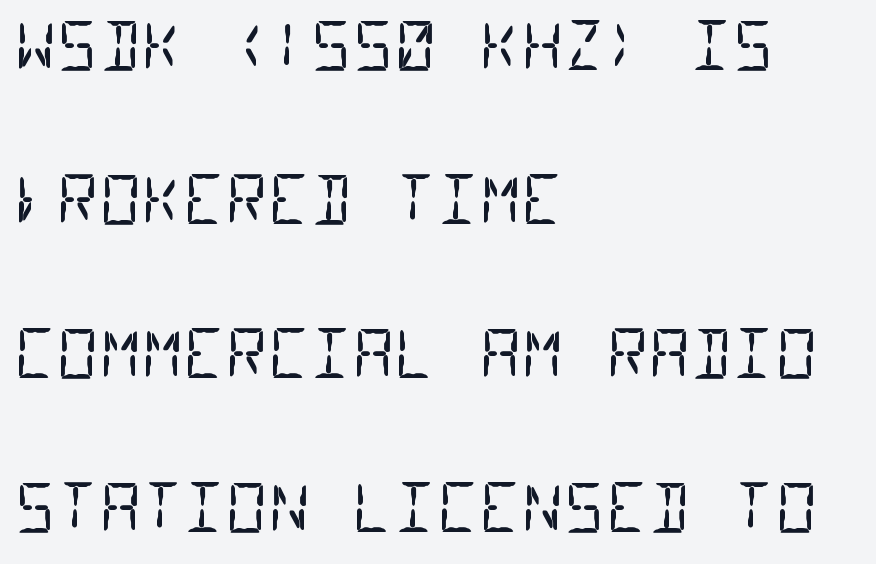
A bare baseline throughout the passage. This rendering leaves character spacing at its baseline value. Looks like terminal output: every glyph gets an equal slot. The block of text is sparse from top to bottom, with ample space between rows. The ragged edge is on the right, which tells us the setting is flush left.
